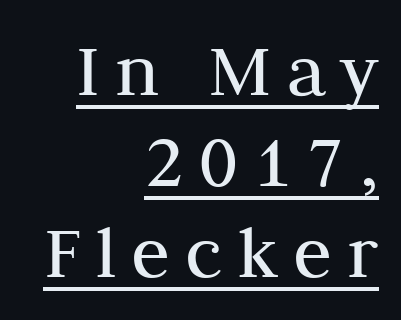
The image shows 79 px regular-weight serif type, upright; set right-aligned, tight line spacing (1.15x), underlined; medium stroke contrast and a medium x-height.
